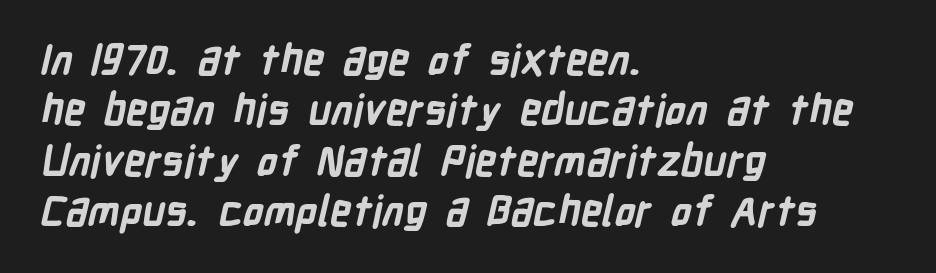
Is the block centered? No — it sits flush against the left margin. Strokes here are thick enough to call this a true bold. The type is set solid horizontally, with unmodified tracking. Unmarked baselines from the first word to the last.
